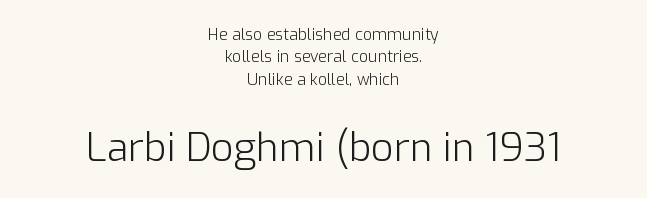
A typesetter would label this face a sans. Compared with typical body copy, the letter spacing here is the same. Casual observation: everything's sitting right in the middle. Between these two stacked blocks, the lower one wins on size. Is this a heavy cut? Hardly; it is regular or lighter. Ordinary non-slanted type is in use.
